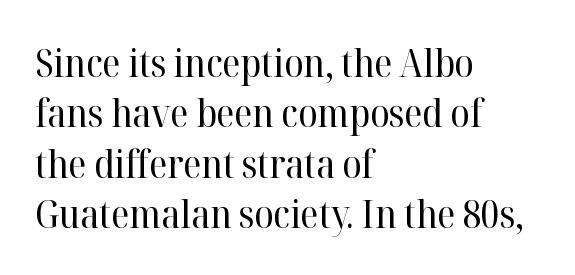
Q: Is the text bold? A: No.
Q: Is the text italic (slanted)? A: No, it is upright.
Q: Is the typeface a serif or a sans-serif typeface? A: Serif.
Q: Is the text underlined? A: No.
Q: How is the paragraph aligned? A: Left-aligned.
Q: Is the spacing between letters normal or unusually wide? A: Normal.
Q: Is the spacing between lines tight, normal or loose? A: Normal.
Q: Width (condensed, normal, or wide)? A: Normal.
Q: Stroke contrast? A: High.
Q: x-height? A: Medium.
Q: Monospaced? A: No.
